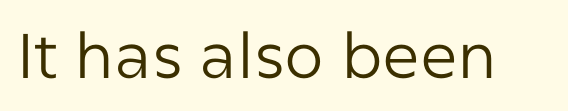
{"serif": "no", "italic": "no", "bold": "no", "weight": "regular", "width": "normal", "stroke_contrast": "low", "x_height": "medium", "monospaced": "no", "underline": "no", "letter_spacing": "normal", "letter_spacing_em": 0.0, "glyph_px": 63}
